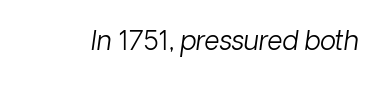
{"bold": "no", "underline": "no", "letter_spacing": "normal", "letter_spacing_em": 0.0, "glyph_px": 26}
